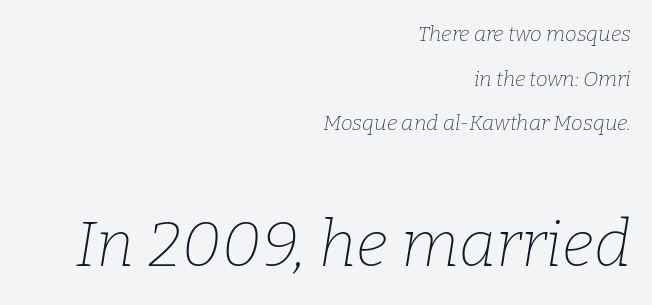
This rendering features lettering with no underline. These lines are composed in type with serifs. Bold? No — there's no thickening of the strokes. How are the letters spaced? Ordinarily, with no added tracking. Whoever set this made the second block the dominant, larger element.
